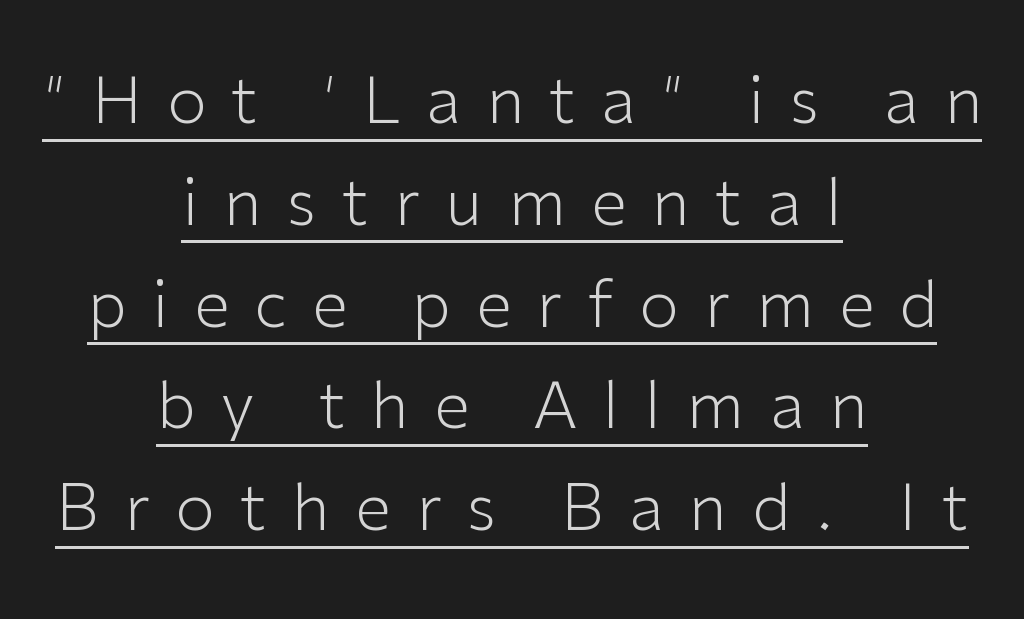
Q: Is the text bold? A: No.
Q: Is the text italic (slanted)? A: No, it is upright.
Q: Is the typeface a serif or a sans-serif typeface? A: Sans-serif.
Q: Is the text underlined? A: Yes.
Q: How is the paragraph aligned? A: Centered.
Q: Is the spacing between letters normal or unusually wide? A: Unusually wide.
Q: Is the spacing between lines tight, normal or loose? A: Normal.
Q: Width (condensed, normal, or wide)? A: Normal.
Q: Stroke contrast? A: Low.
Q: x-height? A: Medium.
Q: Monospaced? A: No.
